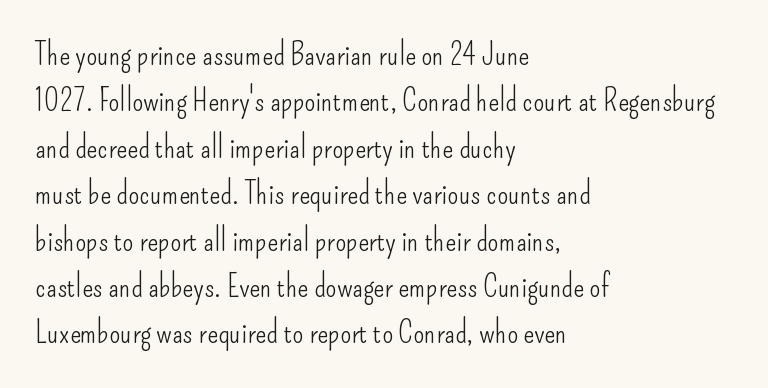
{"serif": "no", "italic": "no", "bold": "no", "weight": "light", "width": "condensed", "stroke_contrast": "low", "x_height": "small", "monospaced": "no", "underline": "no", "align": "left", "line_spacing": "normal", "line_spacing_ratio": 1.45, "letter_spacing": "normal", "letter_spacing_em": 0.0, "glyph_px": 32}
